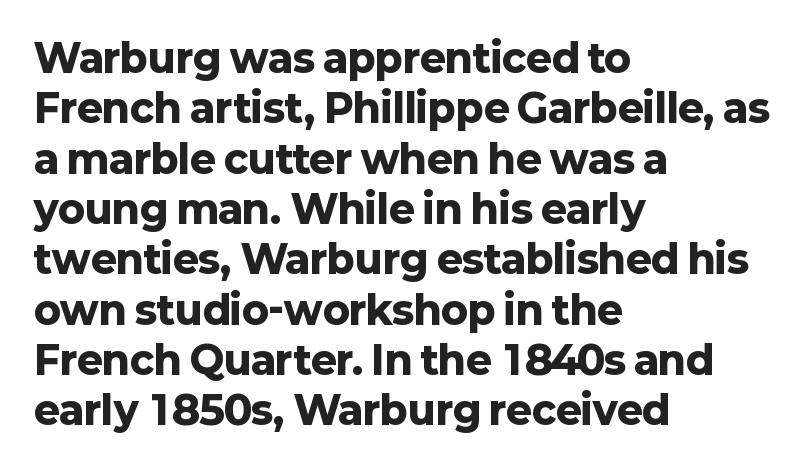
The image shows 39 px heavy sans-serif type, upright; set left-aligned, normal line spacing (1.29x), normal letter spacing, not underlined; low stroke contrast and a medium x-height.
